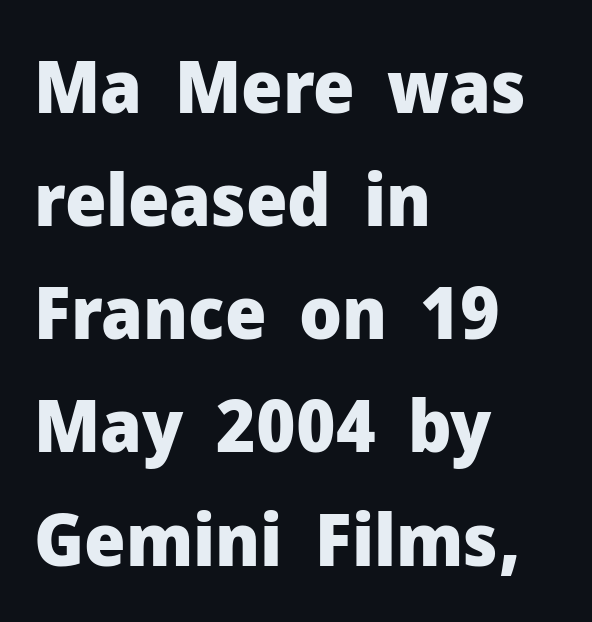
Q: Is the text bold? A: Yes.
Q: Is the text italic (slanted)? A: No, it is upright.
Q: Is the typeface a serif or a sans-serif typeface? A: Sans-serif.
Q: Is the text underlined? A: No.
Q: How is the paragraph aligned? A: Left-aligned.
Q: Is the spacing between letters normal or unusually wide? A: Normal.
Q: Is the spacing between lines tight, normal or loose? A: Normal.
Q: Width (condensed, normal, or wide)? A: Normal.
Q: Stroke contrast? A: Low.
Q: x-height? A: Medium.
Q: Monospaced? A: No.
